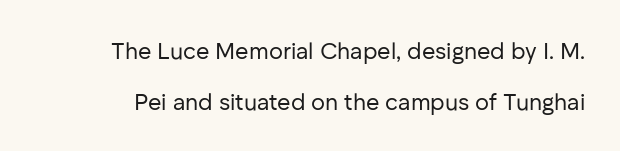
Q: Is the text bold? A: No.
Q: Is the text italic (slanted)? A: No, it is upright.
Q: Is the text underlined? A: No.
Q: Is the spacing between letters normal or unusually wide? A: Normal.
Q: Is the spacing between lines tight, normal or loose? A: Loose.
